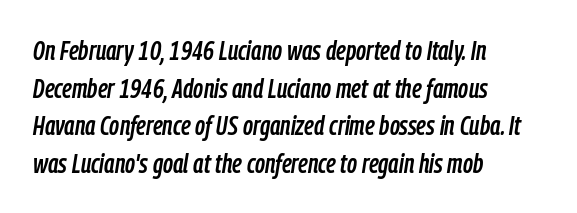
{"italic": "yes", "lean": "right", "slant_degrees": 9, "underline": "no", "align": "left", "line_spacing": "normal", "line_spacing_ratio": 1.39, "letter_spacing": "normal", "letter_spacing_em": 0.0, "glyph_px": 27}
